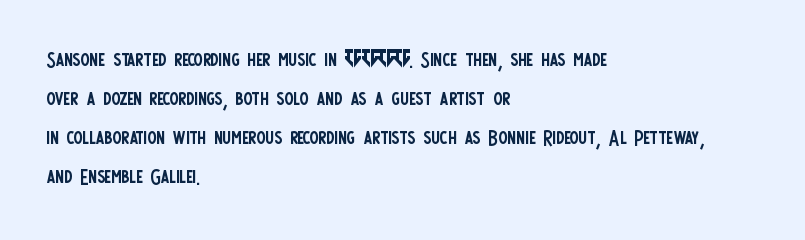
Default kerning and tracking; the words read as compact shapes. No heavy texture on the line: the type isn't bold. A roman cut, with each character standing at attention. Notice how the passage keeps a crisp vertical edge on the left only. Bare-footed words on every line.
